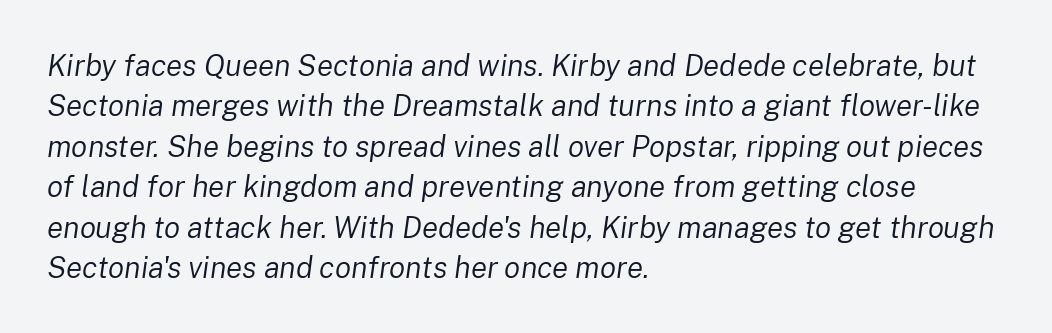
One glance says typical: line gaps are just what's usual. There is no visible air inserted between adjacent glyphs. Caption: multi-line text, flush left, ragged right. This reads as an unemphasized weight, regular at the heaviest.
